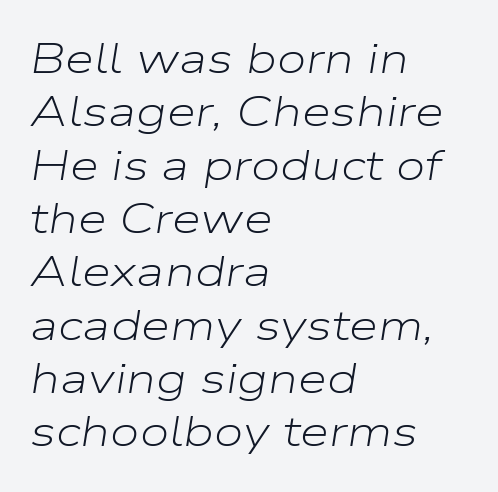
{"italic": "yes", "lean": "right", "slant_degrees": 9, "bold": "no", "weight": "light", "width": "wide", "stroke_contrast": "low", "x_height": "medium", "monospaced": "no", "underline": "no", "align": "left", "line_spacing": "normal", "line_spacing_ratio": 1.27, "letter_spacing": "normal", "letter_spacing_em": 0.0, "glyph_px": 42}
